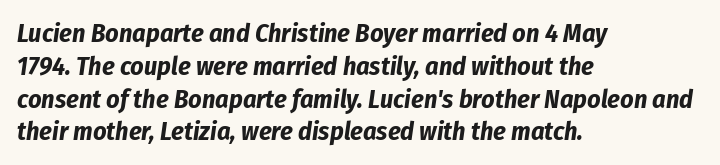
The image shows 26 px bold type, italic (leaning right); set left-aligned, normal line spacing (1.26x), normal letter spacing, not underlined.
